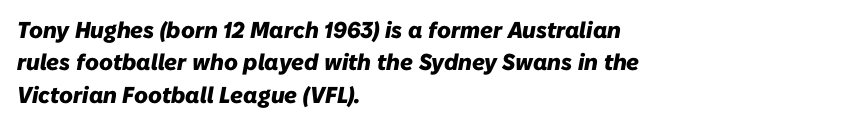
{"italic": "yes", "lean": "right", "slant_degrees": 10, "bold": "yes", "underline": "no", "align": "left", "line_spacing": "normal", "line_spacing_ratio": 1.41, "letter_spacing": "normal", "letter_spacing_em": 0.0, "glyph_px": 23}
